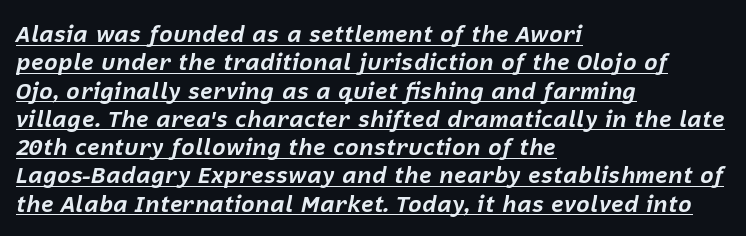
Compared with an ordinary text face, these strokes are far heavier — a full bold. Each word holds together tightly as a unit, with standard inter-letter gaps. These lines were composed using italics. Typeset ragged right — the left edge is the straight one. This sample carries an underscore along the baseline area.
